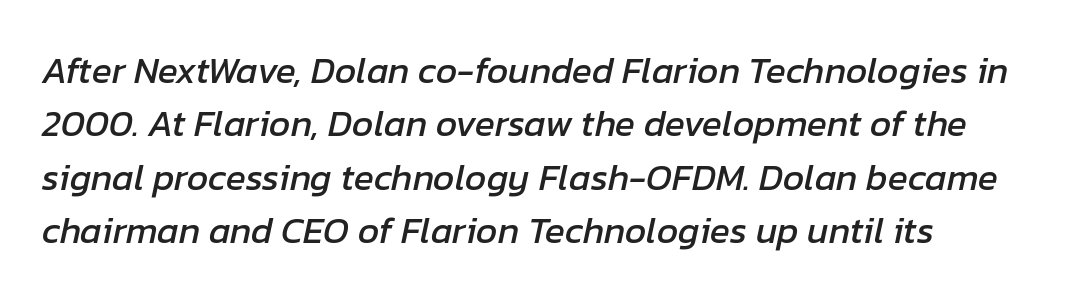
Q: Is the text italic (slanted)? A: Yes, it leans right by about 12 degrees.
Q: Is the text underlined? A: No.
Q: How is the paragraph aligned? A: Left-aligned.
Q: Is the spacing between letters normal or unusually wide? A: Normal.
Q: Is the spacing between lines tight, normal or loose? A: Normal.
Q: Width (condensed, normal, or wide)? A: Normal.
Q: Stroke contrast? A: Low.
Q: x-height? A: Medium.
Q: Monospaced? A: No.
